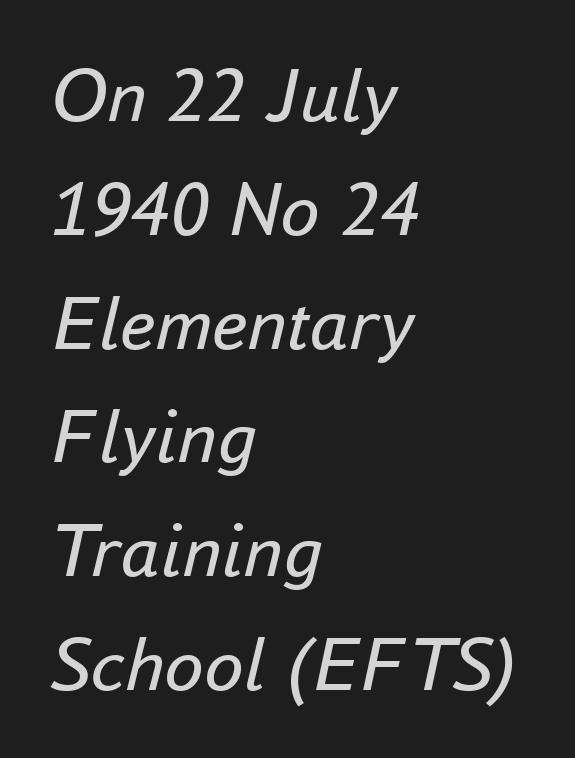
The font is comparable to plain body text, perhaps lighter. Each word holds together tightly as a unit, with standard inter-letter gaps. These lines sit exactly where default settings would place them. The face used here is proportionally spaced, like ordinary book or web type. This rendering uses left alignment, leaving the right contour irregular.
